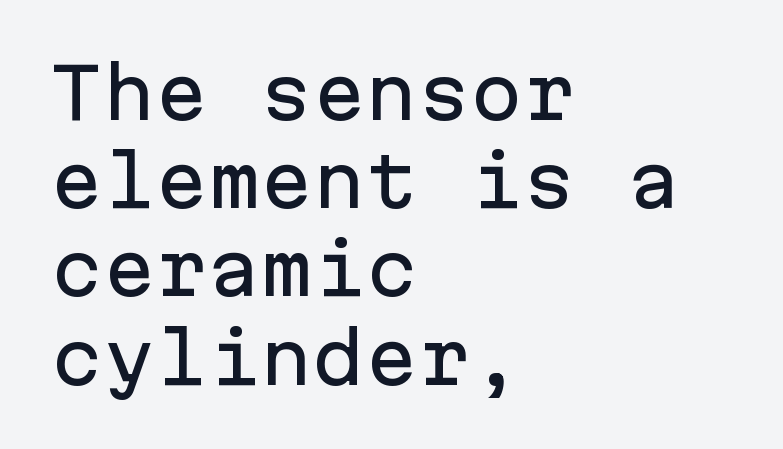
Q: Is the text italic (slanted)? A: No, it is upright.
Q: Is the typeface a serif or a sans-serif typeface? A: Sans-serif.
Q: Is the text underlined? A: No.
Q: How is the paragraph aligned? A: Left-aligned.
Q: Is the spacing between letters normal or unusually wide? A: Normal.
Q: Is the spacing between lines tight, normal or loose? A: Normal.
Q: Width (condensed, normal, or wide)? A: Normal.
Q: Stroke contrast? A: Low.
Q: x-height? A: Medium.
Q: Monospaced? A: Yes.
